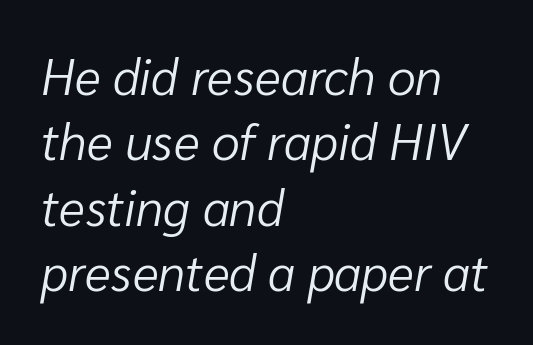
The image shows 50 px light type, italic (leaning right); set left-aligned, normal line spacing (1.31x), normal letter spacing, not underlined; low stroke contrast and a medium x-height.
